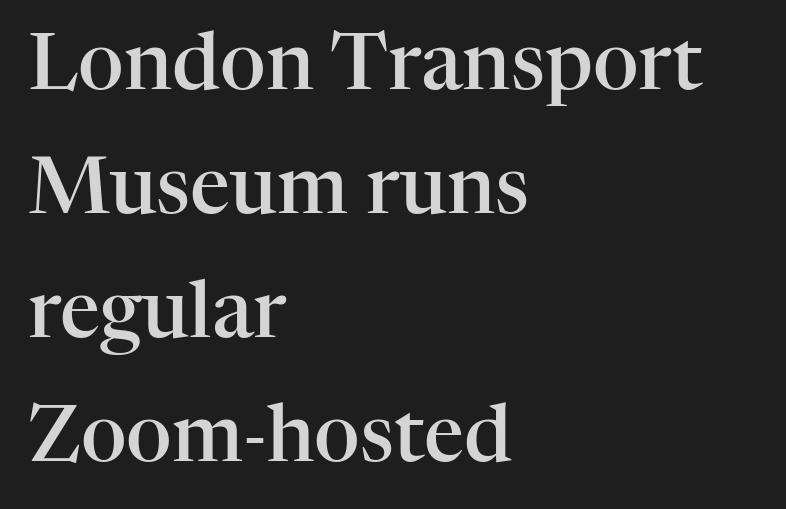
The text was rendered using a seriffed face with decorative stroke endings. The lines in this sample share a left origin and differ only in where they stop. Successive baselines arrive at the customary interval. These lines are rendered in a variable-pitch font. How are the letters spaced? Ordinarily, with no added tracking. Do the letters lean? They stand straight.
